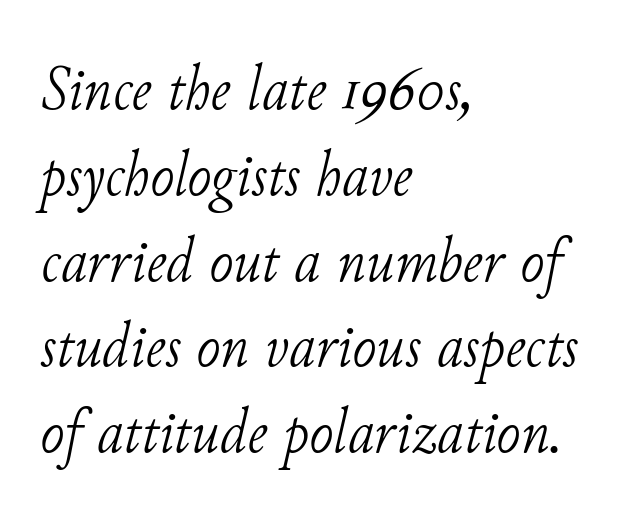
Q: Is the text bold? A: No.
Q: Is the text italic (slanted)? A: Yes, it leans right by about 11 degrees.
Q: Is the typeface a serif or a sans-serif typeface? A: Serif.
Q: Is the text underlined? A: No.
Q: How is the paragraph aligned? A: Left-aligned.
Q: Is the spacing between letters normal or unusually wide? A: Normal.
Q: Is the spacing between lines tight, normal or loose? A: Normal.
Q: Width (condensed, normal, or wide)? A: Normal.
Q: Stroke contrast? A: Low.
Q: x-height? A: Small.
Q: Monospaced? A: No.
